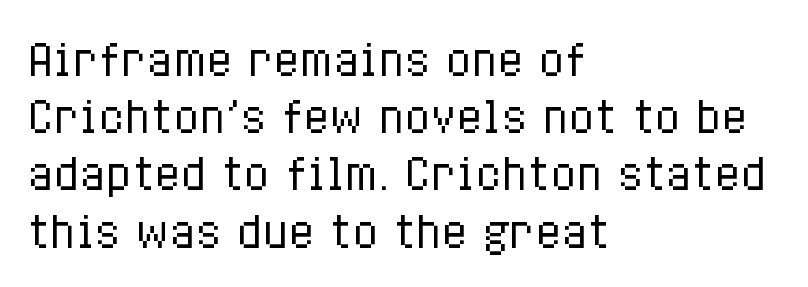
{"italic": "no", "bold": "no", "weight": "regular", "width": "condensed", "stroke_contrast": "low", "x_height": "medium", "monospaced": "no", "underline": "no", "align": "left", "line_spacing": "normal", "line_spacing_ratio": 1.33, "letter_spacing": "normal", "letter_spacing_em": 0.0, "glyph_px": 43}
